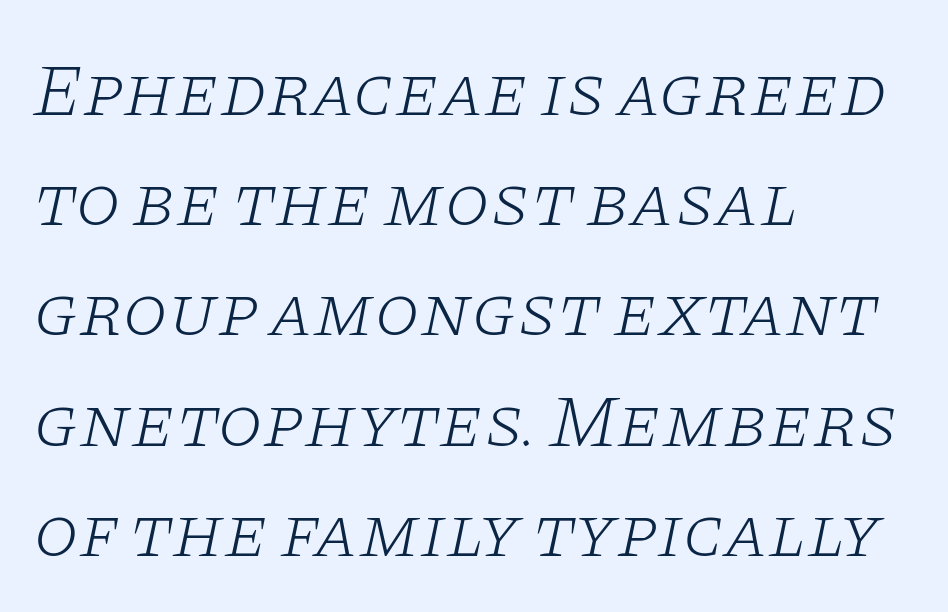
Q: Is the text bold? A: No.
Q: Is the text italic (slanted)? A: Yes, it leans right by about 11 degrees.
Q: Is the typeface a serif or a sans-serif typeface? A: Serif.
Q: Is the text underlined? A: No.
Q: How is the paragraph aligned? A: Left-aligned.
Q: Is the spacing between letters normal or unusually wide? A: Normal.
Q: Is the spacing between lines tight, normal or loose? A: Normal.
Q: Width (condensed, normal, or wide)? A: Wide.
Q: Stroke contrast? A: Low.
Q: x-height? A: Large.
Q: Monospaced? A: No.
